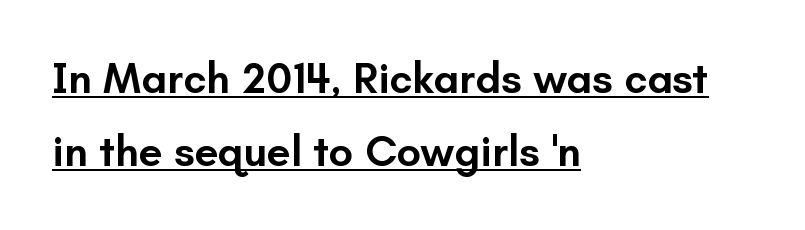
Q: Is the text bold? A: Semi-bold.
Q: Is the text italic (slanted)? A: No, it is upright.
Q: Is the typeface a serif or a sans-serif typeface? A: Sans-serif.
Q: Is the text underlined? A: Yes.
Q: How is the paragraph aligned? A: Left-aligned.
Q: Is the spacing between letters normal or unusually wide? A: Normal.
Q: Is the spacing between lines tight, normal or loose? A: Normal.
Q: Width (condensed, normal, or wide)? A: Normal.
Q: Stroke contrast? A: Low.
Q: x-height? A: Small.
Q: Monospaced? A: No.
